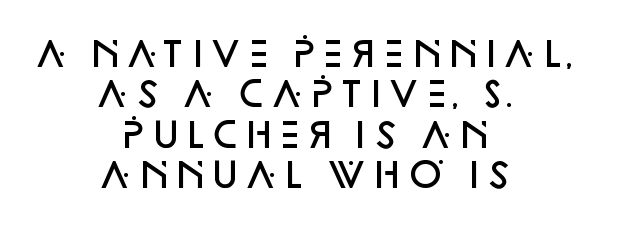
{"serif": "no", "italic": "no", "bold": "semi", "weight": "semibold", "width": "normal", "stroke_contrast": "low", "x_height": "large", "monospaced": "no", "underline": "no", "align": "center", "line_spacing_ratio": 1.19, "letter_spacing": "normal", "letter_spacing_em": 0.0, "glyph_px": 34}
